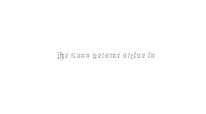
The image shows 22 px text type, upright; set normal letter spacing, not underlined.
